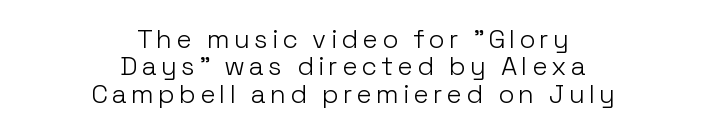
The image shows 26 px text type, upright; set centered, tight line spacing (1.05x), not underlined.
